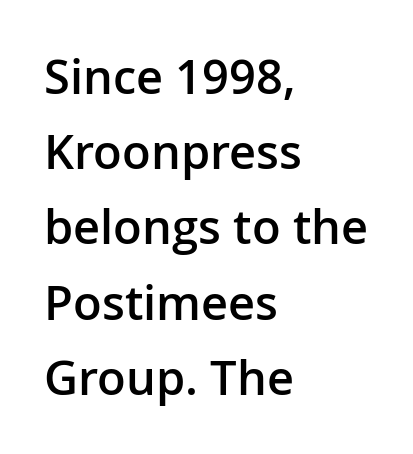
{"serif": "no", "italic": "no", "bold": "semi", "weight": "semibold", "width": "normal", "stroke_contrast": "low", "x_height": "medium", "monospaced": "no", "underline": "no", "align": "left", "line_spacing": "normal", "line_spacing_ratio": 1.6, "letter_spacing": "normal", "letter_spacing_em": 0.0, "glyph_px": 47}
